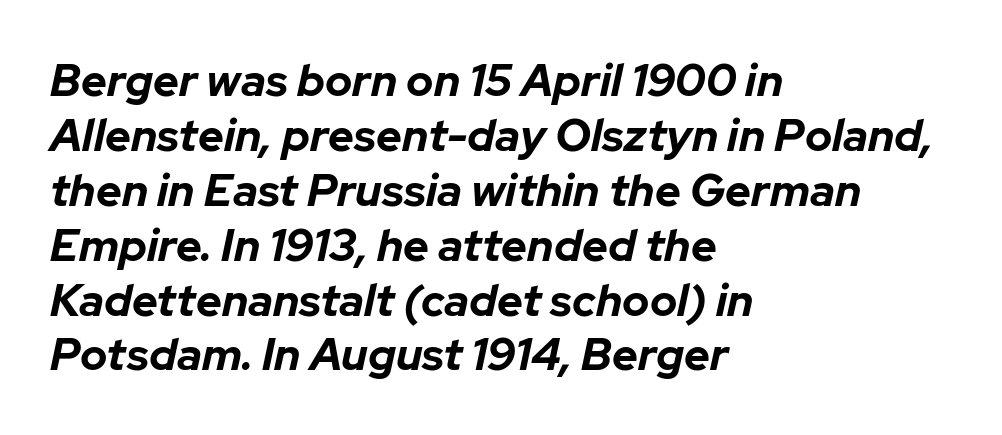
The image shows 45 px bold type, italic (leaning right); set left-aligned, line spacing 1.22x, normal letter spacing, not underlined; low stroke contrast and a medium x-height.
